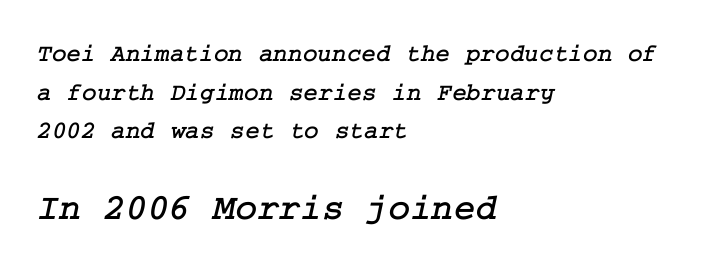
Type without underlining. The tracking reads as untouched default to a designer's eye. Vertical spacing — default. Horizontal alignment here is leftward, the default for most running prose.
